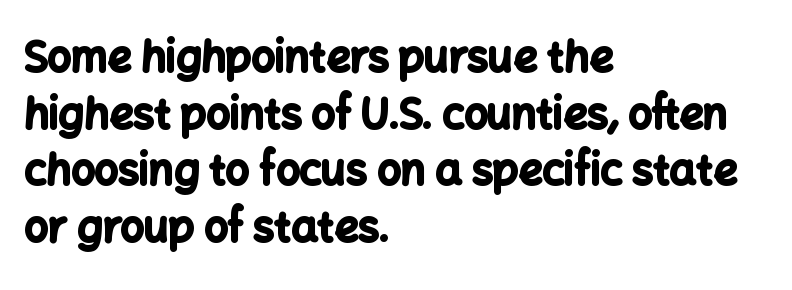
Is this a fixed-width face? No — the glyphs have proportional, varying widths. A bare baseline throughout the passage. You could call the tracking neutral — neither tight nor loose. Rendered with straight, roman letterforms.
